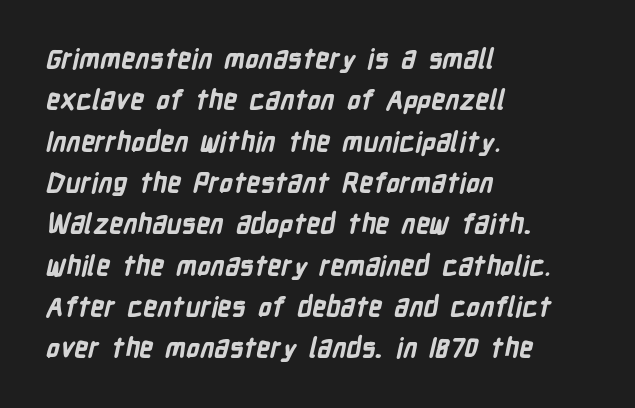
The rendering keeps characters at their native spacing. This rendering features lettering with no underline. Chunky letters — that's bold for sure. How would I describe the line gaps? Plain and ordinary. Teacher's note: observe the even left margin — that is flush-left alignment.
